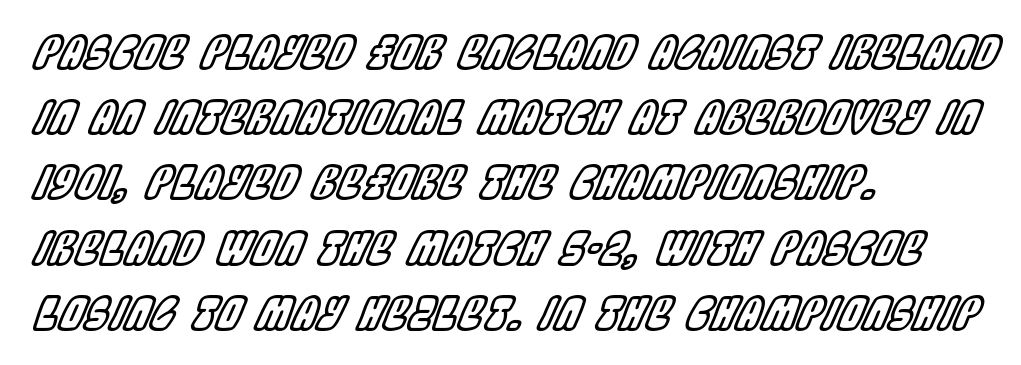
The image shows 45 px condensed type, italic (leaning right); set left-aligned, normal line spacing (1.45x), normal letter spacing, not underlined; a large x-height.
